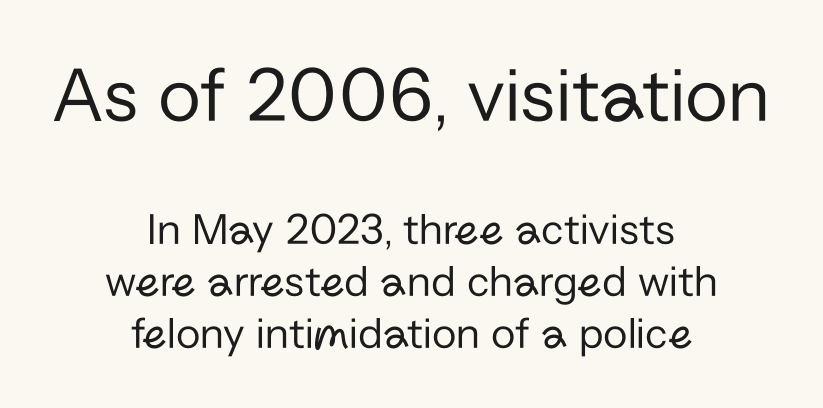
Notice how the stems are strictly vertical — no italics here. No chunkiness to these letters — they're not bold. Layout note: lines centered. The upper block of text is set noticeably larger than the block beneath it. In terms of leading, this rendering errs on the cramped side.
